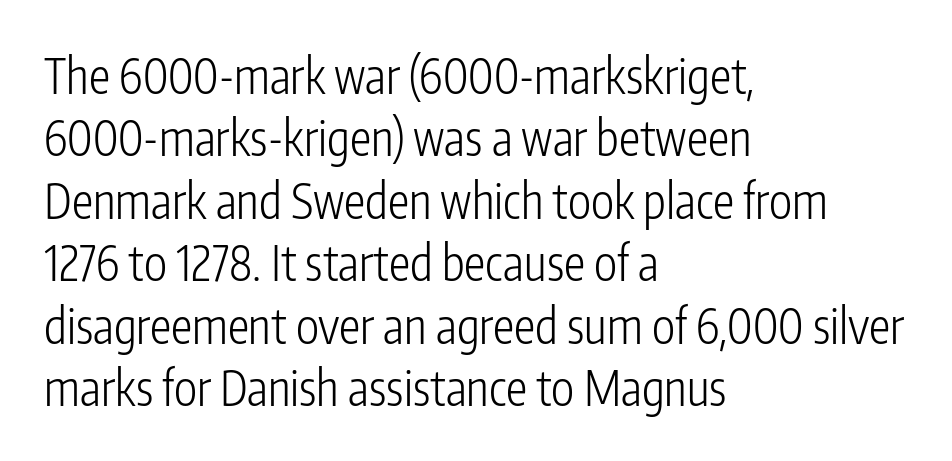
{"serif": "no", "italic": "no", "bold": "no", "weight": "light", "width": "condensed", "stroke_contrast": "low", "x_height": "medium", "monospaced": "no", "underline": "no", "align": "left", "line_spacing": "normal", "line_spacing_ratio": 1.3, "letter_spacing": "normal", "letter_spacing_em": 0.0, "glyph_px": 48}
